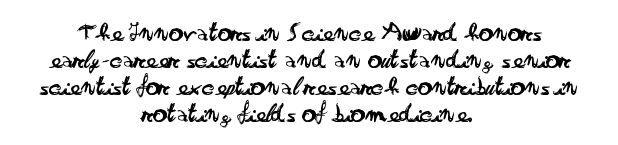
The image shows 28 px regular-weight, wide sans-serif type, upright; set centered, tight line spacing (0.96x), normal letter spacing, not underlined; low stroke contrast and a small x-height.
